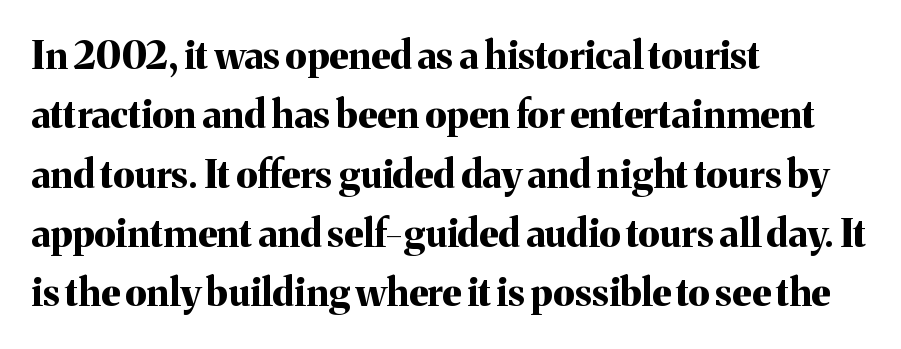
{"serif": "yes", "italic": "no", "bold": "yes", "weight": "bold", "width": "normal", "stroke_contrast": "medium", "x_height": "medium", "monospaced": "no", "underline": "no", "align": "left", "line_spacing": "normal", "line_spacing_ratio": 1.56, "letter_spacing": "normal", "letter_spacing_em": 0.0, "glyph_px": 38}
